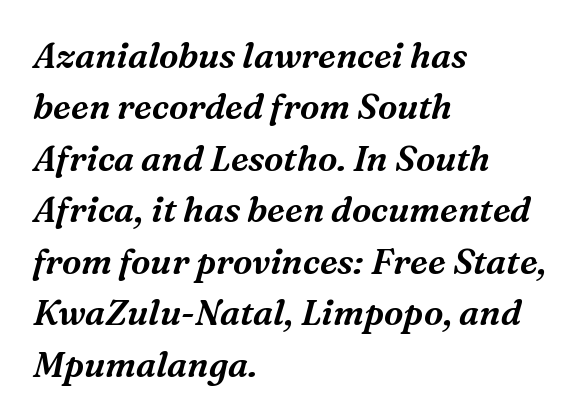
{"serif": "yes", "italic": "yes", "lean": "right", "slant_degrees": 16, "width": "normal", "stroke_contrast": "medium", "x_height": "medium", "monospaced": "no", "underline": "no", "align": "left", "line_spacing": "normal", "line_spacing_ratio": 1.47, "letter_spacing": "normal", "letter_spacing_em": 0.0, "glyph_px": 35}
